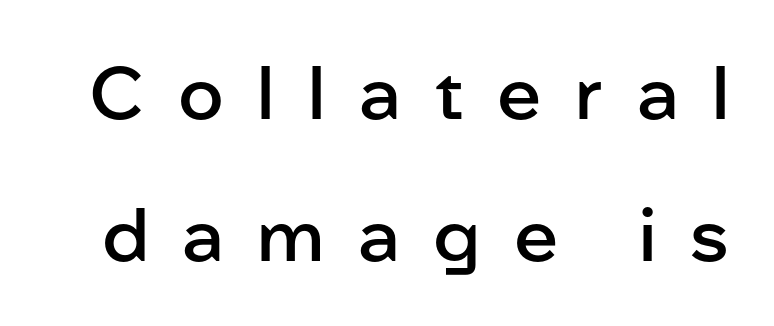
The image shows 73 px semibold sans-serif type, upright; set loose line spacing (1.95x), unusually wide letter spacing (+0.46 em), not underlined; low stroke contrast and a medium x-height.
